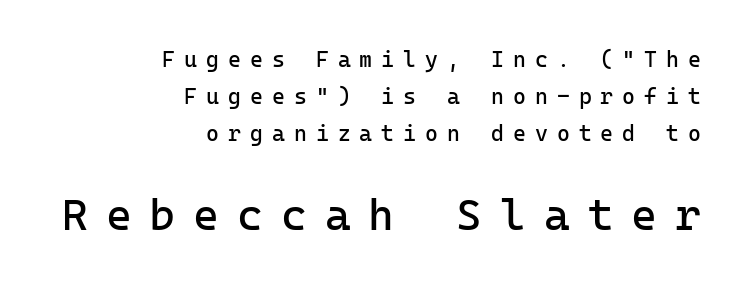
{"serif": "no", "italic": "no", "bold": "no", "weight": "regular", "width": "normal", "stroke_contrast": "low", "x_height": "medium", "monospaced": "yes", "underline": "no", "align": "right", "line_spacing": "normal", "line_spacing_ratio": 1.68, "letter_spacing": "wide", "letter_spacing_em": 0.41, "larger_block": "second", "size_ratio": 2.0, "glyph_px": 44}
